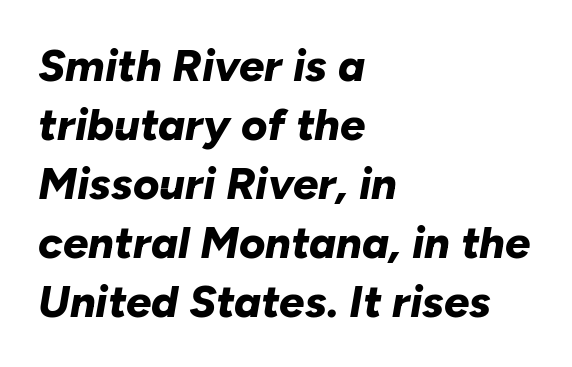
The image shows 45 px bold type, italic (leaning right); set left-aligned, normal line spacing (1.31x), normal letter spacing, not underlined; low stroke contrast and a medium x-height.
